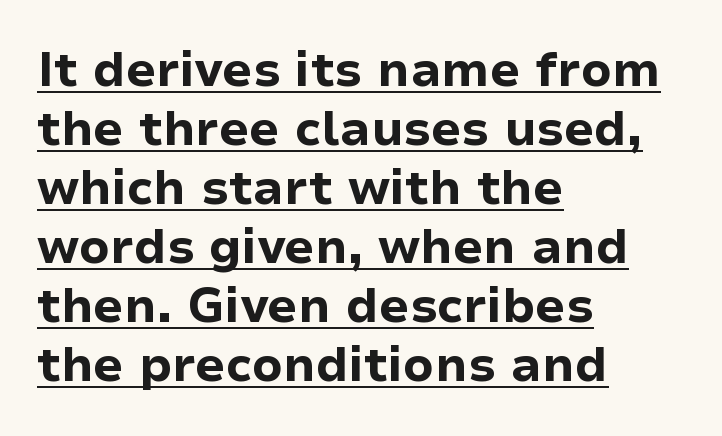
The image shows 48 px bold sans-serif type, upright; set left-aligned, line spacing 1.23x, normal letter spacing, underlined; low stroke contrast and a medium x-height.
